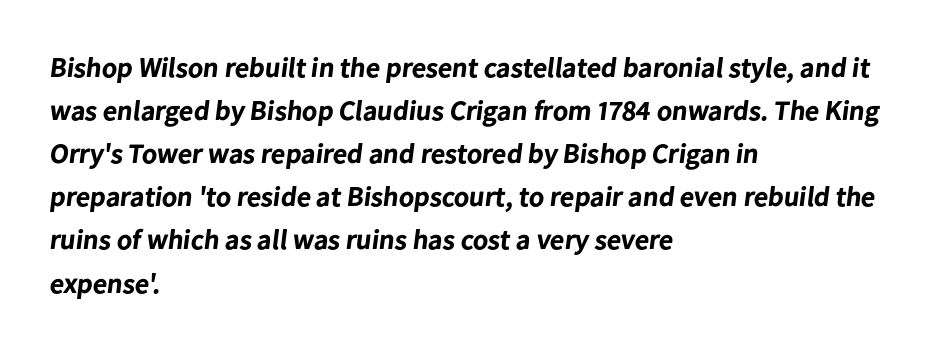
Q: Is the text bold? A: Yes.
Q: Is the typeface a serif or a sans-serif typeface? A: Sans-serif.
Q: Is the text underlined? A: No.
Q: How is the paragraph aligned? A: Left-aligned.
Q: Is the spacing between letters normal or unusually wide? A: Normal.
Q: Is the spacing between lines tight, normal or loose? A: Normal.
Q: Width (condensed, normal, or wide)? A: Normal.
Q: Stroke contrast? A: Low.
Q: x-height? A: Medium.
Q: Monospaced? A: No.
